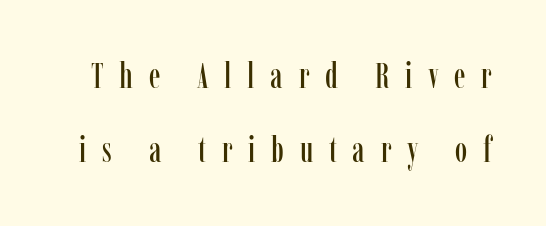
The image shows 35 px condensed serif type, upright; set loose line spacing (2.12x), unusually wide letter spacing (+0.45 em), not underlined; low stroke contrast and a medium x-height.
